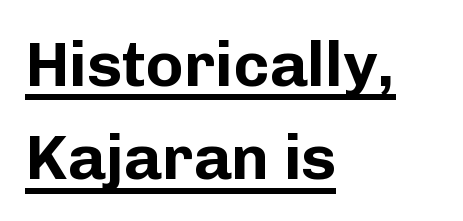
The image shows 64 px bold sans-serif type, upright; set left-aligned, normal line spacing (1.46x), normal letter spacing, underlined; low stroke contrast and a medium x-height.
